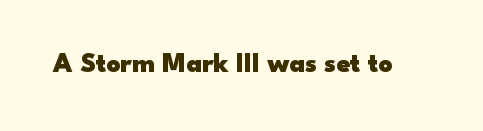
Q: Is the text bold? A: Yes.
Q: Is the text italic (slanted)? A: No, it is upright.
Q: Is the text underlined? A: No.
Q: Is the spacing between letters normal or unusually wide? A: Normal.
